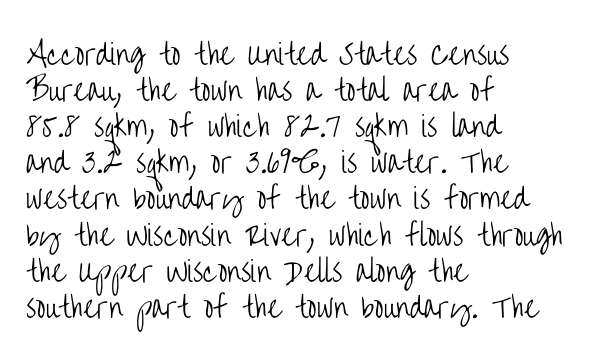
Q: Is the text bold? A: No.
Q: Is the text italic (slanted)? A: No, it is upright.
Q: Is the typeface a serif or a sans-serif typeface? A: Sans-serif.
Q: Is the text underlined? A: No.
Q: How is the paragraph aligned? A: Left-aligned.
Q: Is the spacing between letters normal or unusually wide? A: Normal.
Q: Is the spacing between lines tight, normal or loose? A: Normal.
Q: Width (condensed, normal, or wide)? A: Condensed.
Q: Stroke contrast? A: Low.
Q: x-height? A: Large.
Q: Monospaced? A: No.
